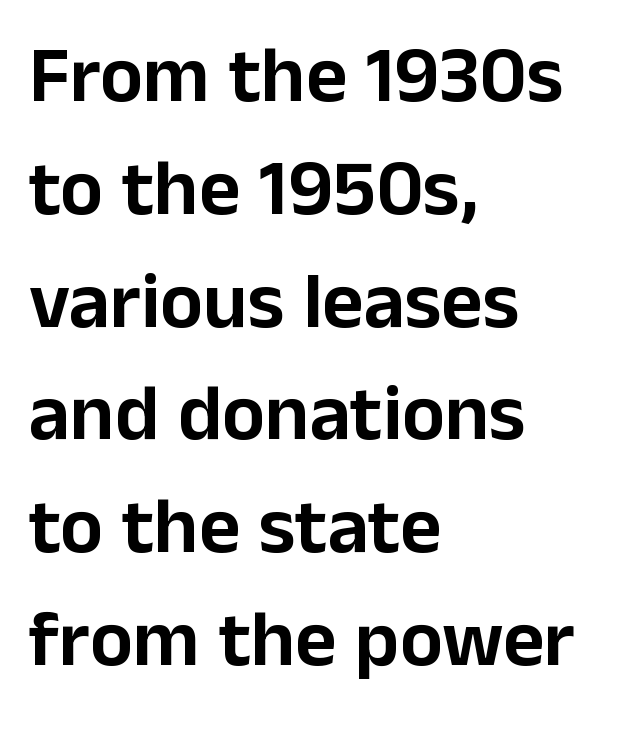
{"serif": "no", "italic": "no", "width": "normal", "stroke_contrast": "low", "x_height": "medium", "monospaced": "no", "underline": "no", "align": "left", "line_spacing": "normal", "line_spacing_ratio": 1.41, "letter_spacing": "normal", "letter_spacing_em": 0.0, "glyph_px": 80}
